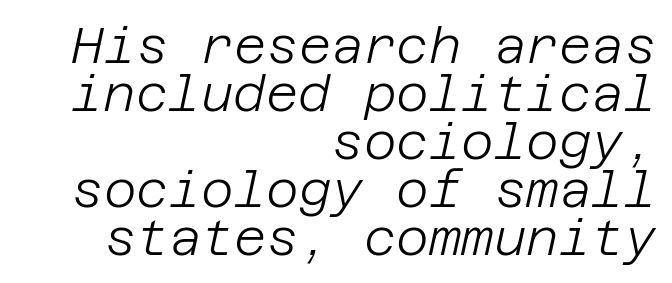
Q: Is the text bold? A: No.
Q: Is the text italic (slanted)? A: Yes, it leans right by about 12 degrees.
Q: Is the text underlined? A: No.
Q: How is the paragraph aligned? A: Right-aligned.
Q: Is the spacing between letters normal or unusually wide? A: Normal.
Q: Is the spacing between lines tight, normal or loose? A: Tight.
Q: Width (condensed, normal, or wide)? A: Normal.
Q: Stroke contrast? A: Low.
Q: x-height? A: Large.
